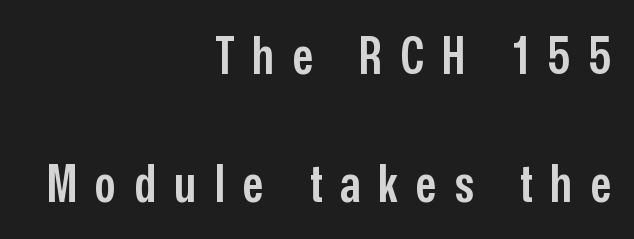
This sample has the flowing, uneven cadence of proportional lettering. Is the block centered? No — it sits flush against the right margin. Ascenders rise straight up at ninety degrees. The vertical gap from one line to the next is large.
